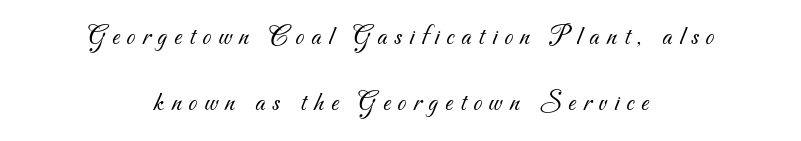
Q: Is the text bold? A: No.
Q: Is the typeface a serif or a sans-serif typeface? A: Sans-serif.
Q: Is the text underlined? A: No.
Q: How is the paragraph aligned? A: Centered.
Q: Is the spacing between letters normal or unusually wide? A: Unusually wide.
Q: Is the spacing between lines tight, normal or loose? A: Loose.
Q: Width (condensed, normal, or wide)? A: Normal.
Q: Stroke contrast? A: Medium.
Q: x-height? A: Small.
Q: Monospaced? A: No.
